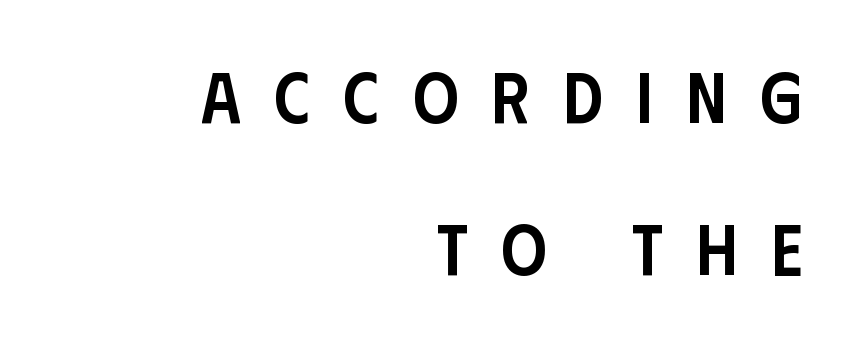
The text block is weighted toward the right margin, trailing off unevenly leftward. How would I describe the line gaps? Wide and relaxed. Upright lettering throughout. A typesetter would call this proportional, since set widths differ per character. The face used here is a sans, in the tradition of grotesques and geometrics. Between one letter and the next there's a generous, obvious gap.
